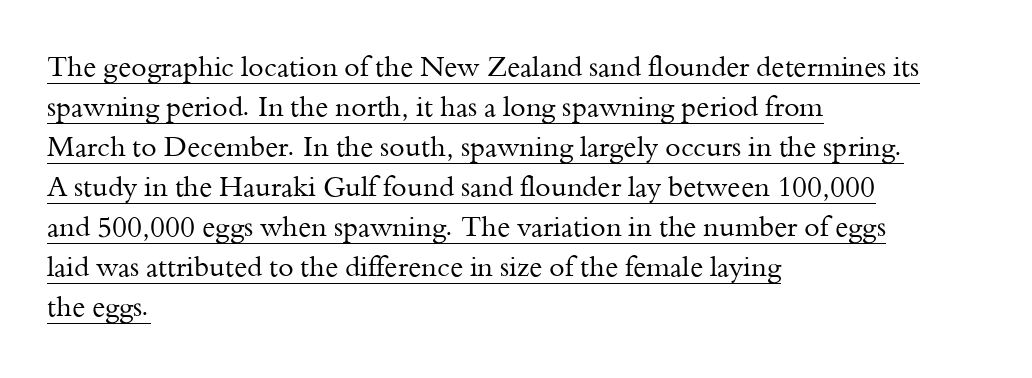
The image shows 28 px regular-weight serif type, upright; set left-aligned, normal line spacing (1.43x), normal letter spacing, underlined; medium stroke contrast and a small x-height.
